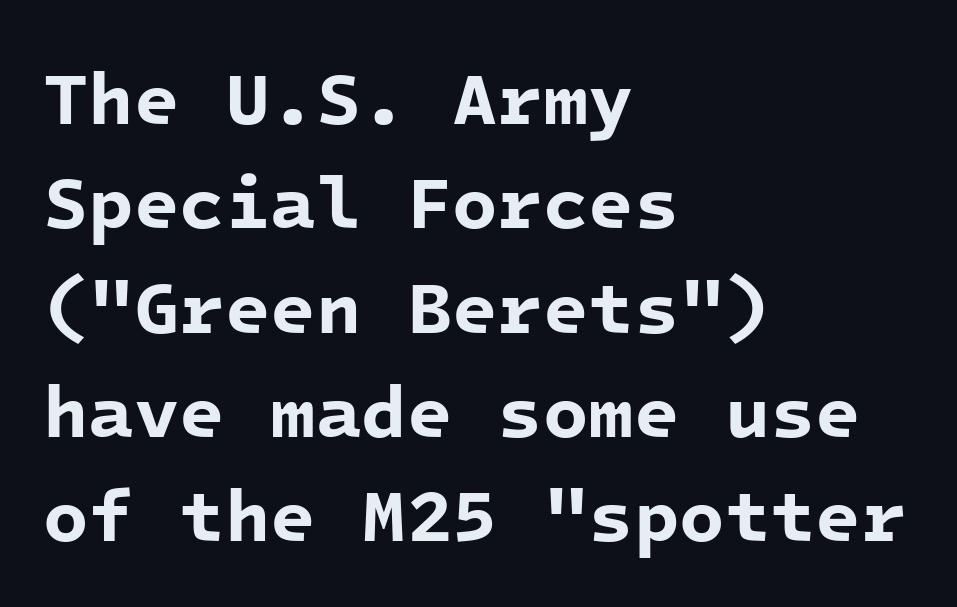
The image shows 74 px bold sans-serif type, monospaced; set left-aligned, normal line spacing (1.41x), normal letter spacing, not underlined; low stroke contrast and a medium x-height.
